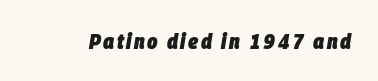
The strip under each line holds only bare page. The whole block is typeset with a tilt. The face used here has the dense, thick strokes of a bold.
